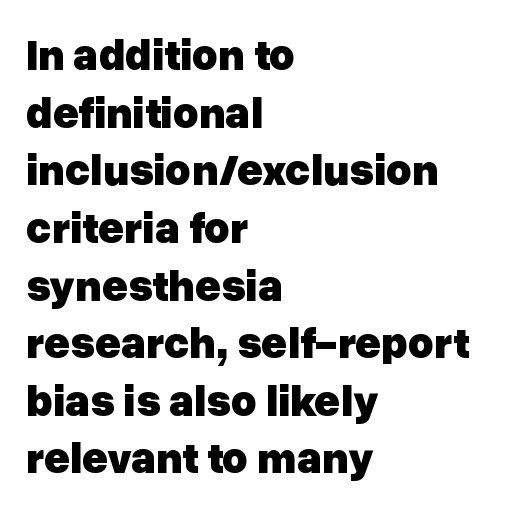
The image shows 44 px heavy sans-serif type, upright; set left-aligned, normal line spacing (1.31x), normal letter spacing, not underlined; low stroke contrast and a medium x-height.
